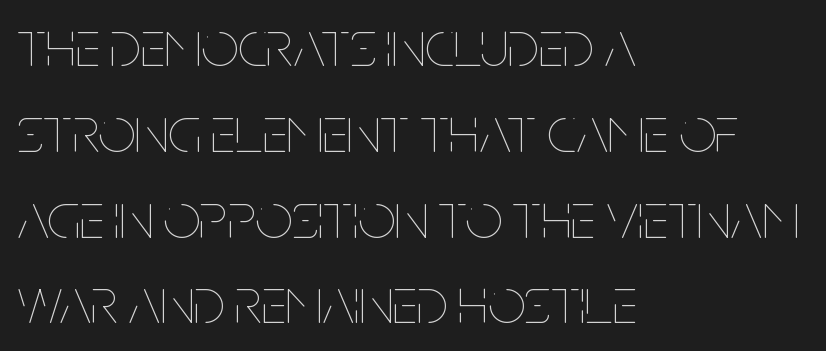
Q: Is the text bold? A: No.
Q: Is the text italic (slanted)? A: No, it is upright.
Q: Is the text underlined? A: No.
Q: How is the paragraph aligned? A: Left-aligned.
Q: Is the spacing between letters normal or unusually wide? A: Normal.
Q: Is the spacing between lines tight, normal or loose? A: Normal.
Q: Width (condensed, normal, or wide)? A: Condensed.
Q: Stroke contrast? A: Low.
Q: x-height? A: Large.
Q: Monospaced? A: No.
